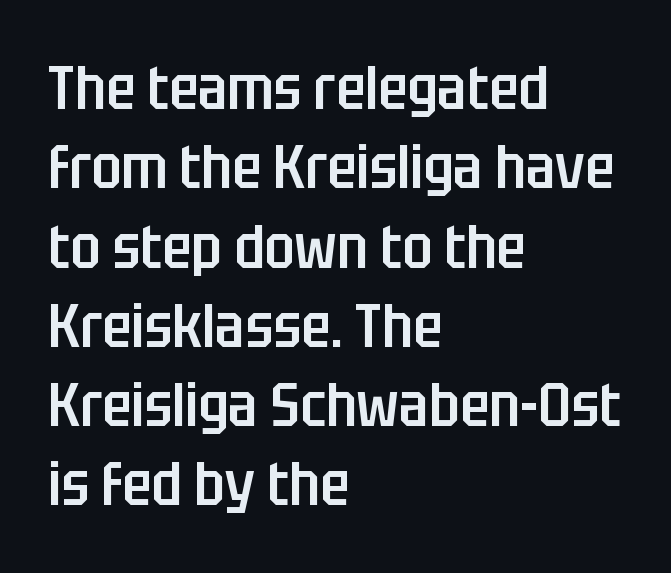
The rendering shows plain stroke endings on the letterforms — a sans-serif design. The letters sit at their default tracking, neither squeezed nor spread. All the whitespace from short lines collects on the right. Bold? Not quite — semibold, heavier than regular but stopping short. Lines of text with bare space underneath.
